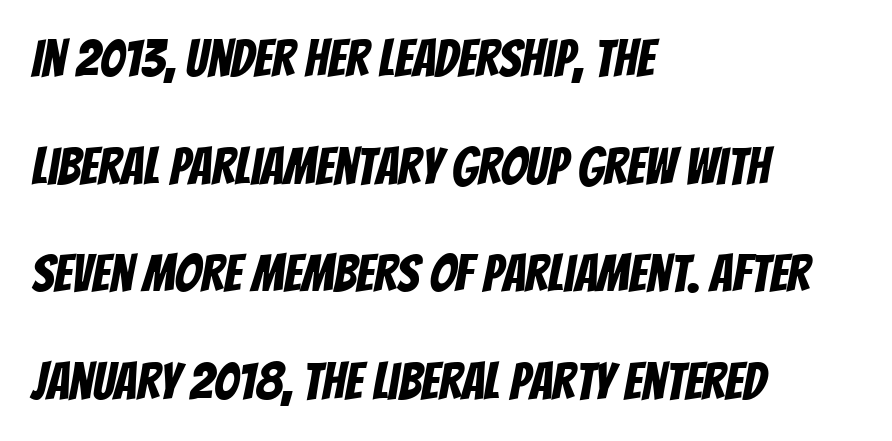
{"serif": "no", "width": "condensed", "stroke_contrast": "low", "x_height": "large", "monospaced": "no", "underline": "no", "align": "left", "line_spacing": "loose", "line_spacing_ratio": 2.07, "letter_spacing": "normal", "letter_spacing_em": 0.0, "glyph_px": 52}
